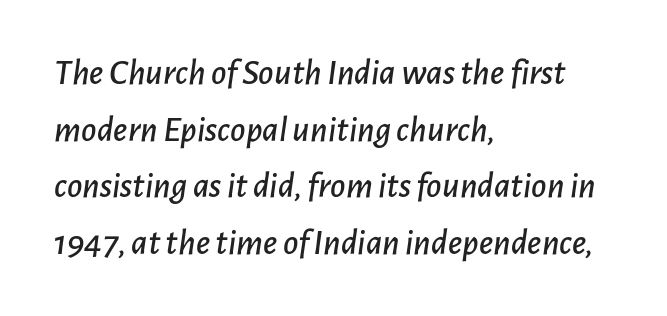
Q: Is the text italic (slanted)? A: Yes, it leans right by about 7 degrees.
Q: Is the text underlined? A: No.
Q: How is the paragraph aligned? A: Left-aligned.
Q: Is the spacing between letters normal or unusually wide? A: Normal.
Q: Is the spacing between lines tight, normal or loose? A: Normal.
Q: Width (condensed, normal, or wide)? A: Normal.
Q: Stroke contrast? A: Low.
Q: x-height? A: Medium.
Q: Monospaced? A: No.
